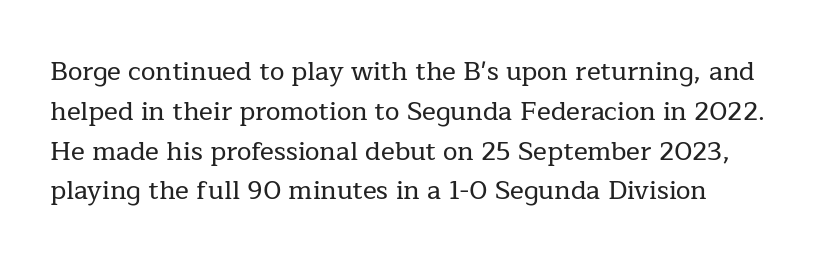
{"italic": "no", "underline": "no", "line_spacing": "normal", "line_spacing_ratio": 1.53, "letter_spacing": "normal", "letter_spacing_em": 0.0, "glyph_px": 26}
